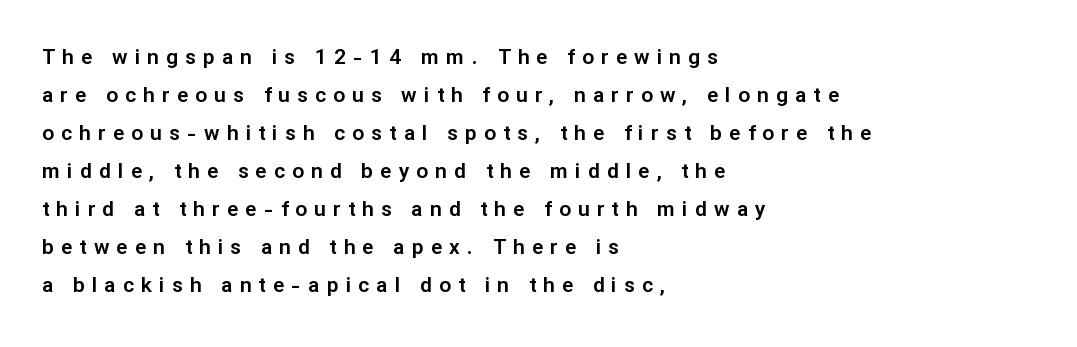
The image shows 21 px text type, upright; set left-aligned, line spacing 1.81x, unusually wide letter spacing (+0.34 em), not underlined.
